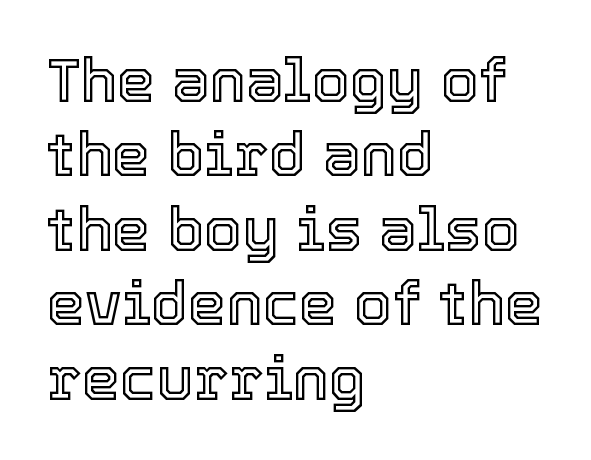
{"italic": "no", "width": "normal", "x_height": "medium", "monospaced": "no", "underline": "no", "align": "left", "line_spacing_ratio": 1.22, "letter_spacing": "normal", "letter_spacing_em": 0.0, "glyph_px": 61}
